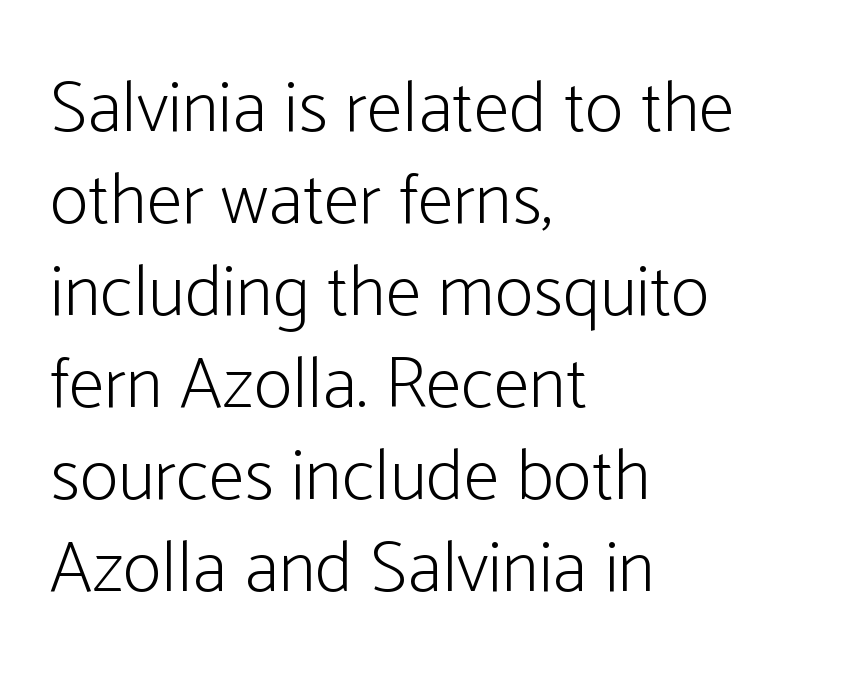
{"serif": "no", "italic": "no", "bold": "no", "weight": "light", "width": "condensed", "stroke_contrast": "low", "x_height": "medium", "monospaced": "no", "underline": "no", "align": "left", "line_spacing": "normal", "line_spacing_ratio": 1.26, "letter_spacing": "normal", "letter_spacing_em": 0.0, "glyph_px": 73}
